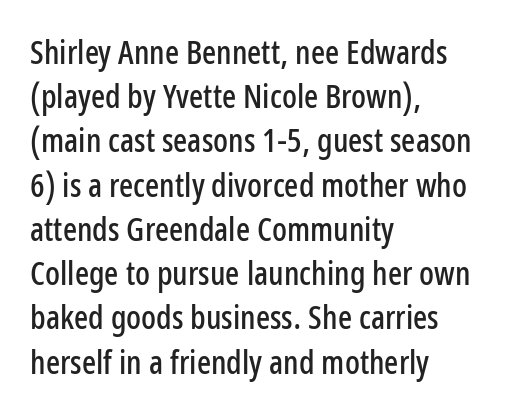
The image shows 33 px condensed sans-serif type, upright; set left-aligned, normal line spacing (1.34x), normal letter spacing, not underlined; low stroke contrast and a medium x-height.
